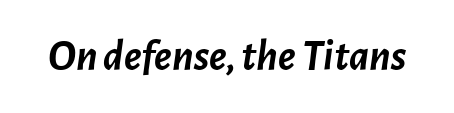
Descender tails drop into unmarked territory. The letters are slanted; this is an italic face. These lines are rendered in a variable-pitch font. In terms of weight, the rendering is a true, heavy bold.
